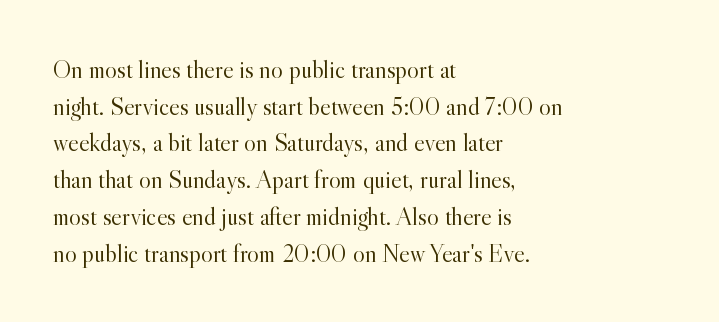
Q: Is the text bold? A: No.
Q: Is the text italic (slanted)? A: No, it is upright.
Q: Is the text underlined? A: No.
Q: How is the paragraph aligned? A: Left-aligned.
Q: Is the spacing between letters normal or unusually wide? A: Normal.
Q: Is the spacing between lines tight, normal or loose? A: Normal.
